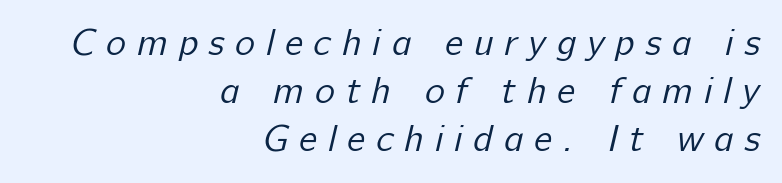
The lines sit at an ordinary, default distance from one another. The font sits on the lighter half of the weight spectrum, regular included. The area under the type is left untouched. You could only call the tracking loose — the letters float apart.
